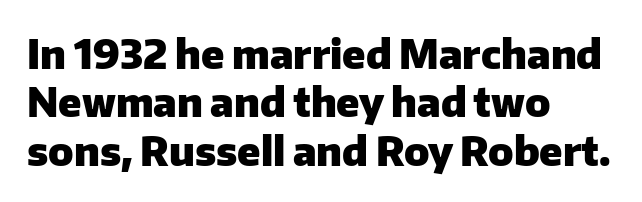
Q: Is the text bold? A: Yes.
Q: Is the text italic (slanted)? A: No, it is upright.
Q: Is the typeface a serif or a sans-serif typeface? A: Sans-serif.
Q: Is the text underlined? A: No.
Q: How is the paragraph aligned? A: Left-aligned.
Q: Is the spacing between letters normal or unusually wide? A: Normal.
Q: Width (condensed, normal, or wide)? A: Normal.
Q: Stroke contrast? A: Low.
Q: x-height? A: Medium.
Q: Monospaced? A: No.
